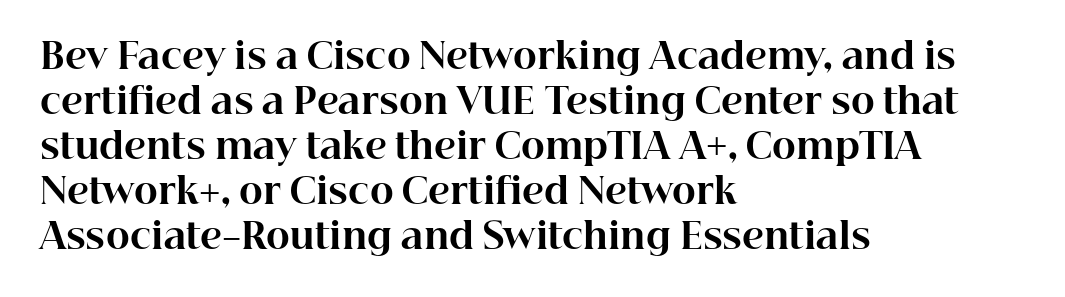
{"serif": "yes", "italic": "no", "bold": "yes", "weight": "bold", "width": "normal", "stroke_contrast": "high", "x_height": "medium", "monospaced": "no", "underline": "no", "align": "left", "line_spacing": "normal", "line_spacing_ratio": 1.25, "letter_spacing": "normal", "letter_spacing_em": 0.0, "glyph_px": 36}
